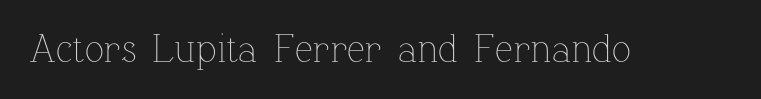
The letters advance in unequal steps, a hallmark of proportional type. You could call the tracking neutral — neither tight nor loose. The specimen omits any rule beneath the text block's lines. Designer's note — italics off, roman on.
